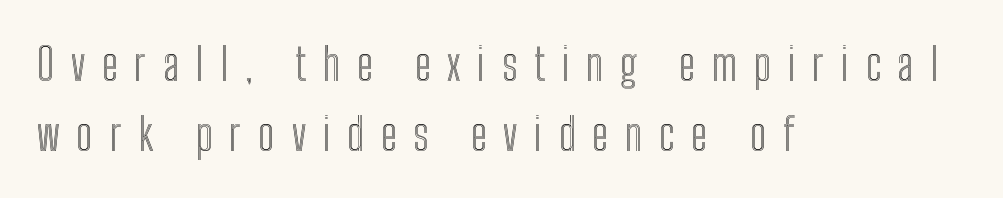
The image shows 44 px condensed type, upright; set left-aligned, normal line spacing (1.58x), unusually wide letter spacing (+0.38 em), not underlined; a medium x-height.
